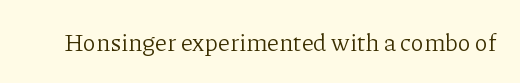
The image shows 24 px text type, upright; set normal letter spacing, not underlined.
